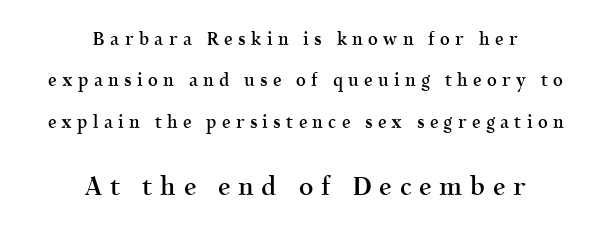
The image shows 25 px text type, upright; set centered, loose line spacing (2.44x), unusually wide letter spacing (+0.31 em), not underlined; the second (bottom) block is 1.47x larger.
